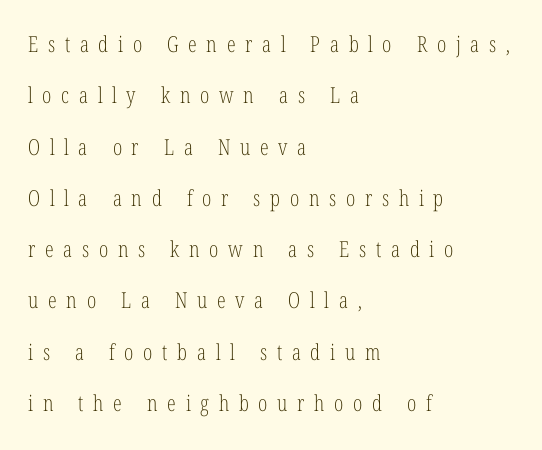
Display-style spreading of the glyphs; the letterfit is very open. A bare baseline throughout the passage. These lines were composed using upright roman letters. This sample is left-justified, so line endings fall wherever the words run out.
